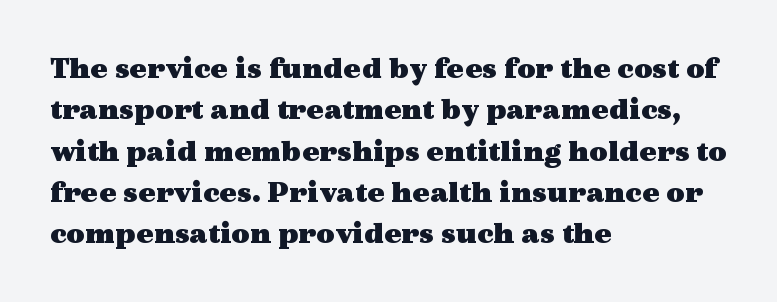
{"serif": "yes", "italic": "no", "bold": "yes", "weight": "heavy", "width": "wide", "x_height": "medium", "monospaced": "no", "underline": "no", "align": "left", "line_spacing": "normal", "line_spacing_ratio": 1.29, "letter_spacing": "normal", "letter_spacing_em": 0.0, "glyph_px": 32}
